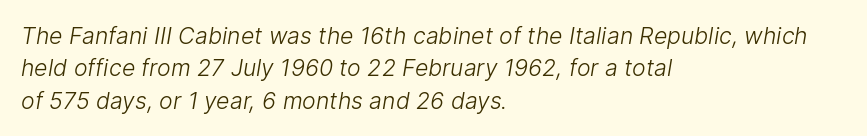
Q: Is the text bold? A: No.
Q: Is the text underlined? A: No.
Q: How is the paragraph aligned? A: Left-aligned.
Q: Is the spacing between letters normal or unusually wide? A: Normal.
Q: Is the spacing between lines tight, normal or loose? A: Normal.
